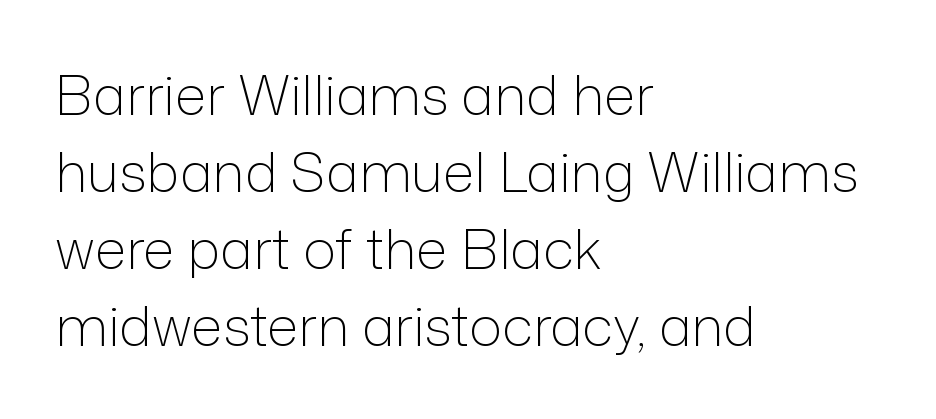
These glyphs show unthickened strokes, regular width or finer. Nothing sits at the stroke ends, so this counts as sans-serif. Honestly, the row spacing looks completely unremarkable. The type sits square on the baseline with zero lean.
